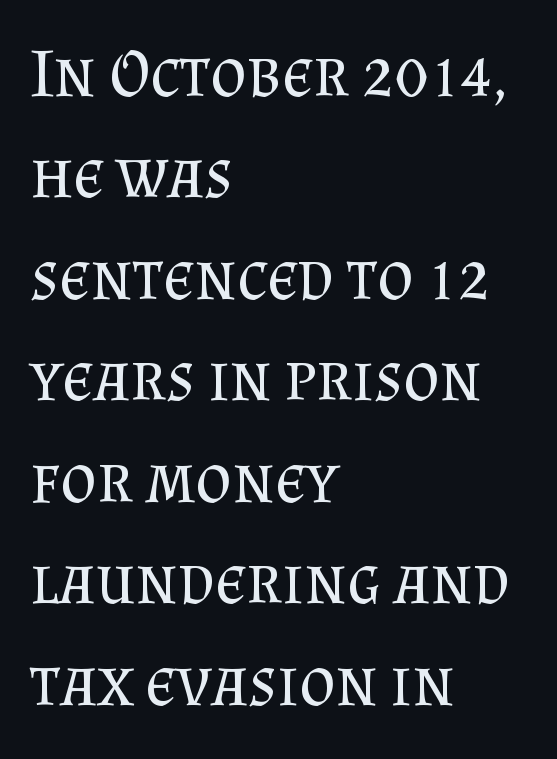
Q: Is the text bold? A: No.
Q: Is the text italic (slanted)? A: No, it is upright.
Q: Is the typeface a serif or a sans-serif typeface? A: Serif.
Q: Is the text underlined? A: No.
Q: How is the paragraph aligned? A: Left-aligned.
Q: Is the spacing between letters normal or unusually wide? A: Normal.
Q: Is the spacing between lines tight, normal or loose? A: Normal.
Q: Width (condensed, normal, or wide)? A: Normal.
Q: Stroke contrast? A: Medium.
Q: x-height? A: Small.
Q: Monospaced? A: No.
